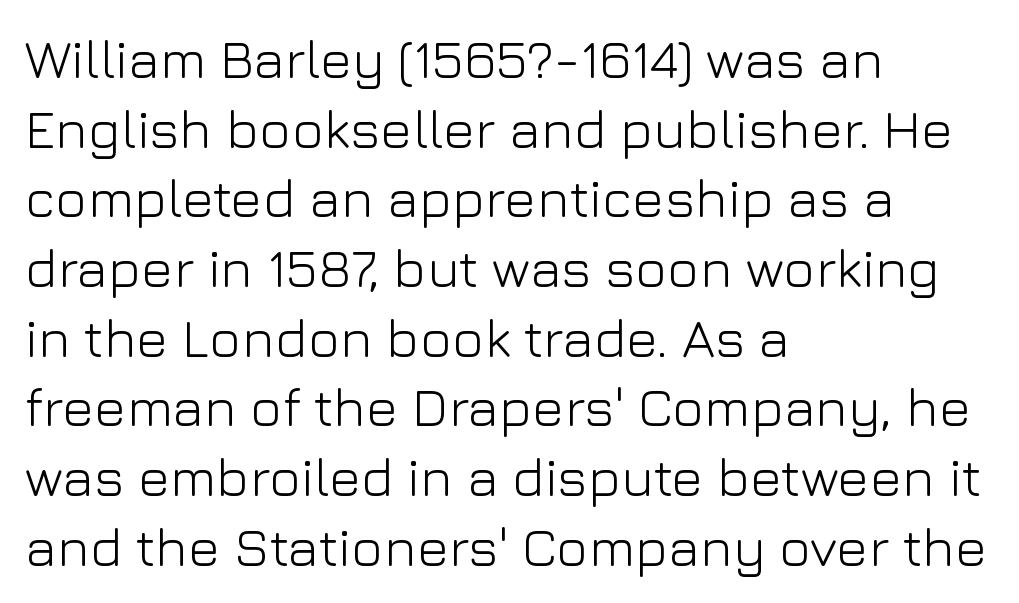
The image shows 54 px light sans-serif type, upright; set left-aligned, normal line spacing (1.29x), normal letter spacing, not underlined; low stroke contrast and a medium x-height.
